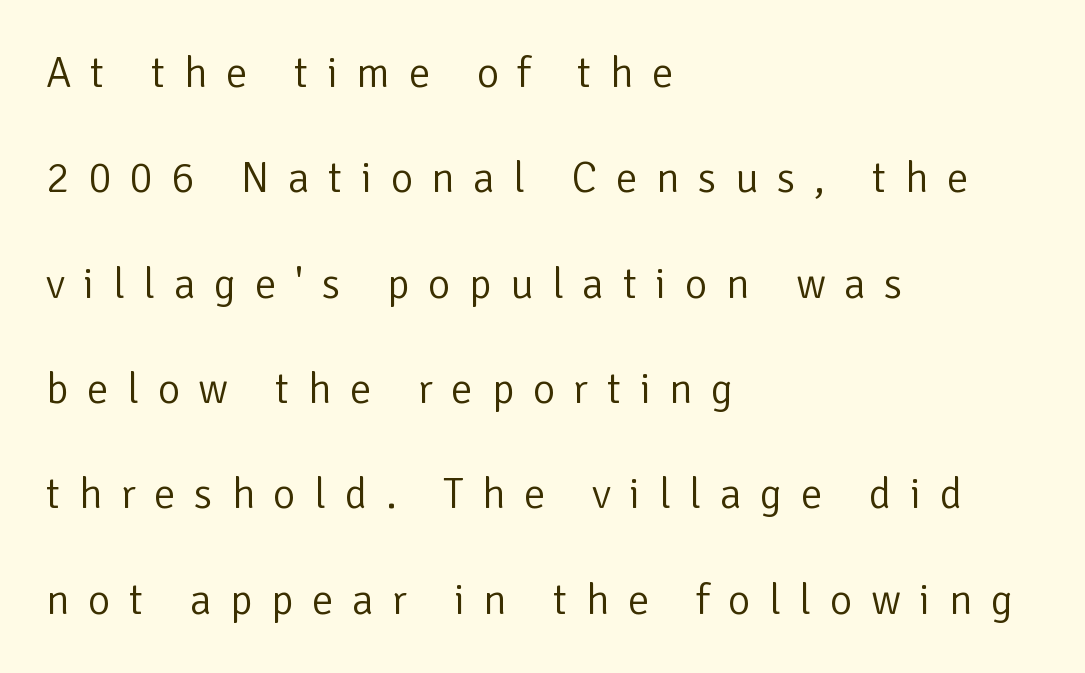
This sample uses an upright cut, with every glyph sitting square on the baseline. Interline gaps are noticeably wide in this sample. The face used here is rendered with a markedly widened letterfit. Classification — sans serif. The typesetting does not lean heavy: it is not bold. Proportional: the letters do not fall into vertical columns.
